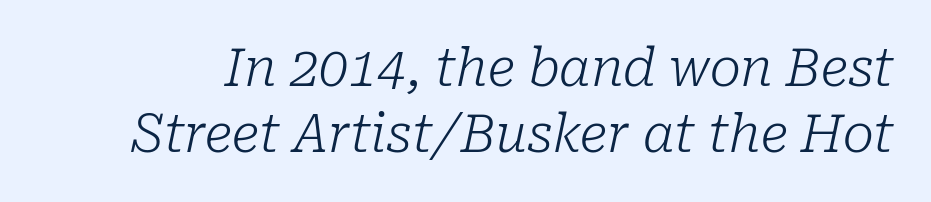
The image shows 52 px light serif type, italic (leaning right); set normal line spacing (1.26x), normal letter spacing, not underlined; low stroke contrast and a medium x-height.
